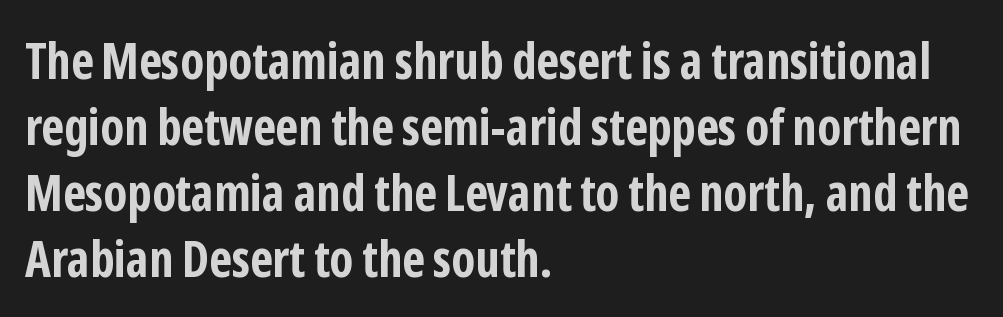
The image shows 50 px bold, condensed sans-serif type, upright; set left-aligned, normal line spacing (1.32x), normal letter spacing, not underlined; low stroke contrast and a medium x-height.
